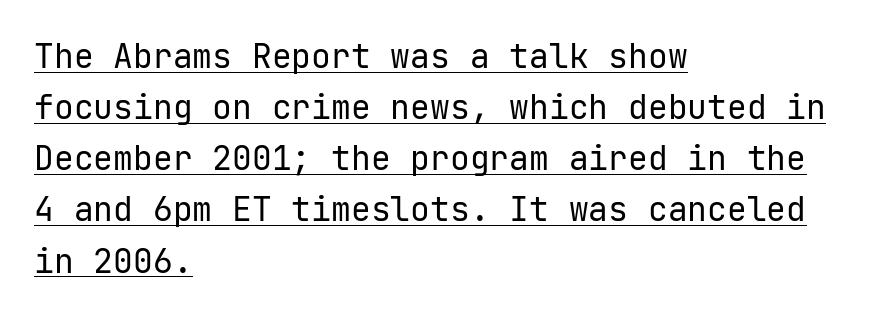
This is not heavy type; no bold has been used. No extra tracking has been applied to these lines. The text was rendered using a sans face with plain stroke endings. The ragged edge is on the right, which tells us the setting is flush left.
